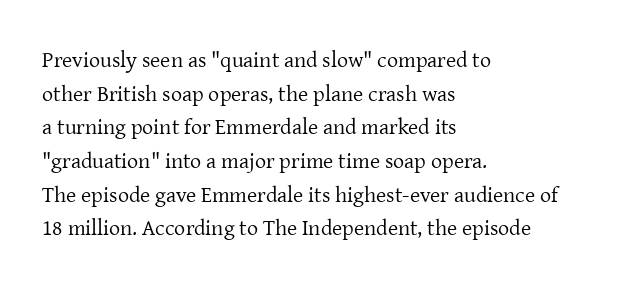
Q: Is the text bold? A: No.
Q: Is the text italic (slanted)? A: No, it is upright.
Q: Is the text underlined? A: No.
Q: How is the paragraph aligned? A: Left-aligned.
Q: Is the spacing between letters normal or unusually wide? A: Normal.
Q: Is the spacing between lines tight, normal or loose? A: Normal.
